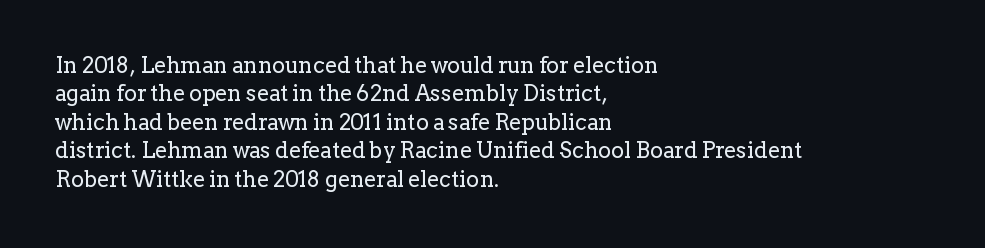
Rule under the text: the space is simply empty. Honestly, the letter spacing is just normal — you wouldn't notice it. The font's upright variant was chosen for this text. The strokes are not fattened; the text isn't bold. Layout note: lines flush left. The designer left line spacing at the default.
